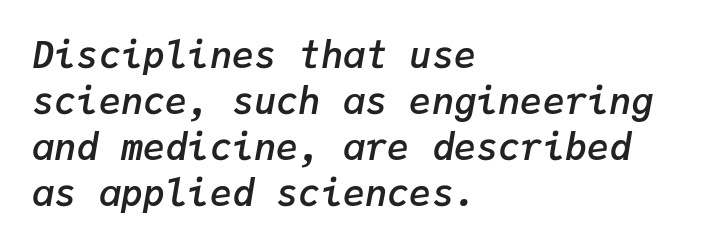
The image shows 37 px semibold type, italic (leaning right), monospaced; set left-aligned, line spacing 1.24x, normal letter spacing, not underlined; low stroke contrast and a medium x-height.
